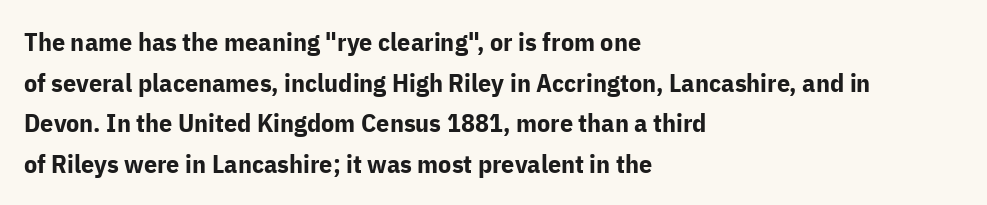
Q: Is the text bold? A: Yes.
Q: Is the text italic (slanted)? A: No, it is upright.
Q: Is the text underlined? A: No.
Q: How is the paragraph aligned? A: Left-aligned.
Q: Is the spacing between letters normal or unusually wide? A: Normal.
Q: Is the spacing between lines tight, normal or loose? A: Normal.
